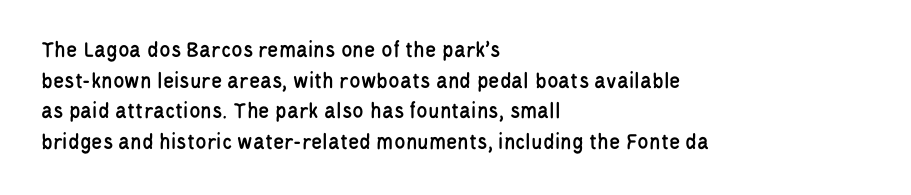
A typesetter would call this leading conventional body-copy spacing. No italicization has been applied; the sample stays upright. Tracking value appears to be zero — textbook default spacing. Short and long lines alike share a common starting point at left. Decoration check: the copy has no underline.
